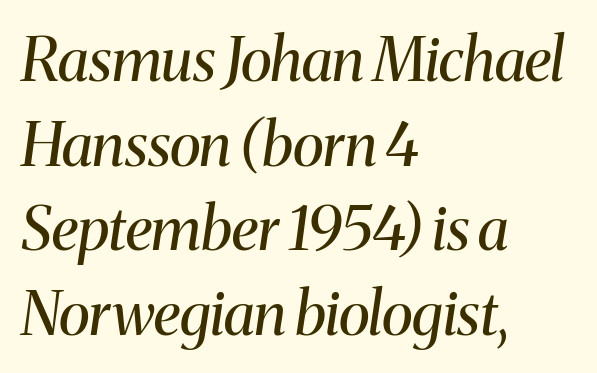
{"serif": "yes", "italic": "yes", "lean": "right", "slant_degrees": 8, "bold": "no", "weight": "regular", "width": "normal", "stroke_contrast": "medium", "x_height": "medium", "monospaced": "no", "underline": "no", "align": "left", "line_spacing": "normal", "line_spacing_ratio": 1.41, "letter_spacing": "normal", "letter_spacing_em": 0.0, "glyph_px": 60}
